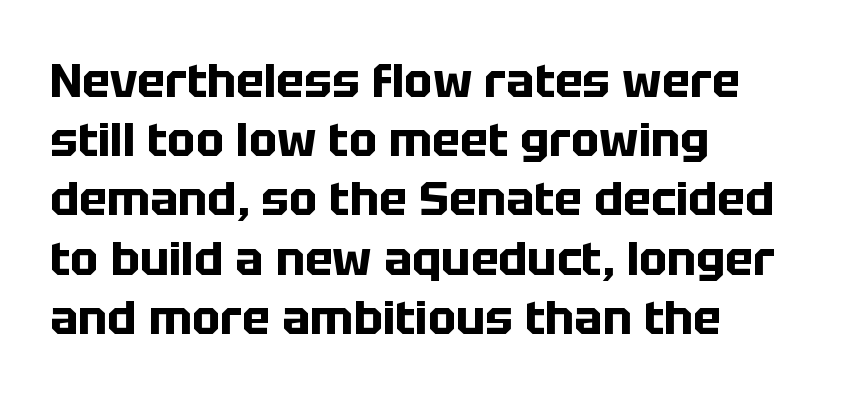
The image shows 47 px bold sans-serif type, upright; set left-aligned, normal line spacing (1.26x), normal letter spacing, not underlined; low stroke contrast and a large x-height.
